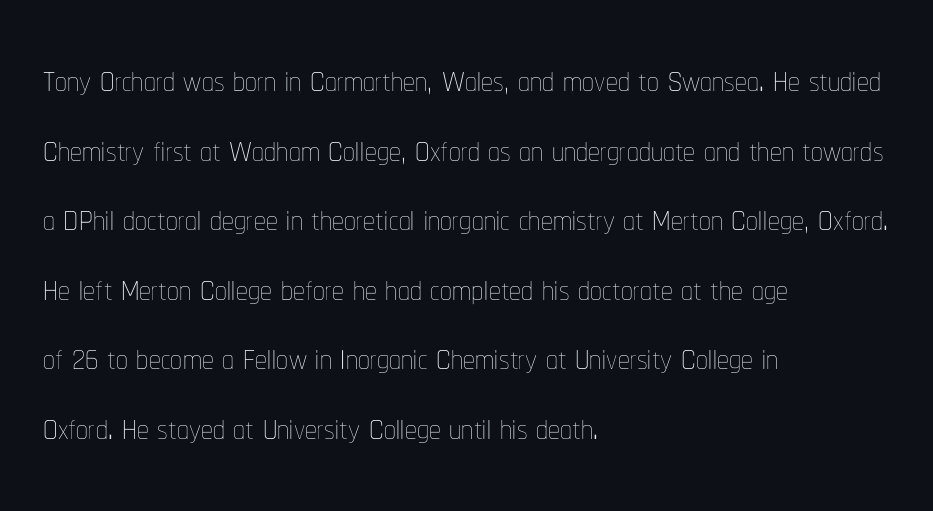
Between one letter and the next there's only the usual sliver of space. The designer left line spacing at the default. Does the lettering tilt? It doesn't — this is upright. The passage shown is typed in a proportional face where columns would drift. Line starts are locked; line ends wander.
